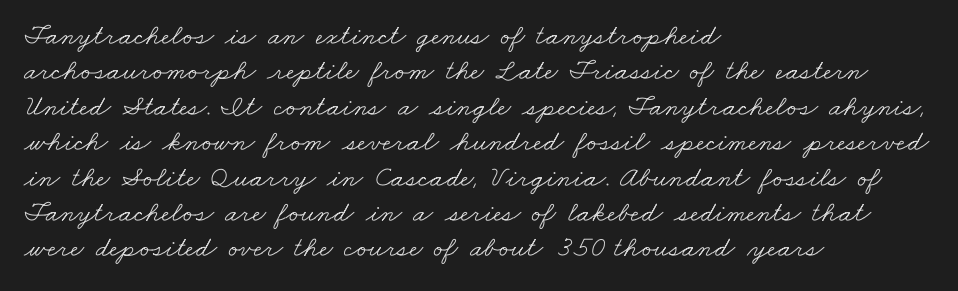
Q: Is the text bold? A: No.
Q: Is the typeface a serif or a sans-serif typeface? A: Serif.
Q: Is the text underlined? A: No.
Q: How is the paragraph aligned? A: Left-aligned.
Q: Is the spacing between letters normal or unusually wide? A: Normal.
Q: Width (condensed, normal, or wide)? A: Wide.
Q: Stroke contrast? A: Low.
Q: x-height? A: Small.
Q: Monospaced? A: No.
